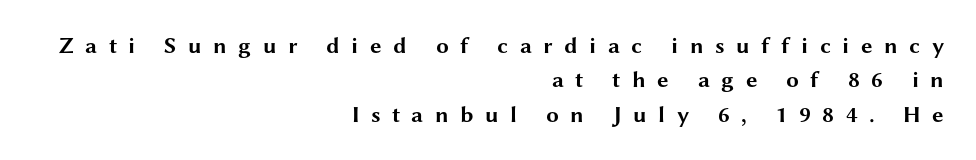
Every stem runs plumb, perpendicular to the baseline. Each glyph is drawn with heavy, bold strokes. Typeset ragged left — the right edge is the straight one. In terms of leading, this rendering sits right in the middle.
